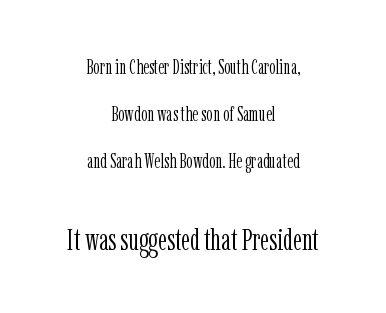
Two sizes are in play, and the larger belongs to the second block. Students, observe: this is what heavily led, spacious text looks like. These lines were composed using upright roman letters. Reading down the block, each line starts at a different indent, mirrored at its end.
